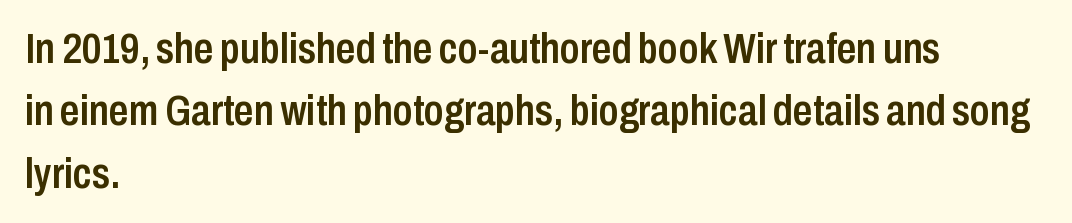
Is the block centered? No — it sits flush against the left margin. The glyphs in this specimen are sans serif. Stroke thickness is moderately raised; the sample reads as semibold. The strip under each line holds only bare page. These lines are rendered in a variable-pitch font. This block has exactly the height ordinary leading produces.
